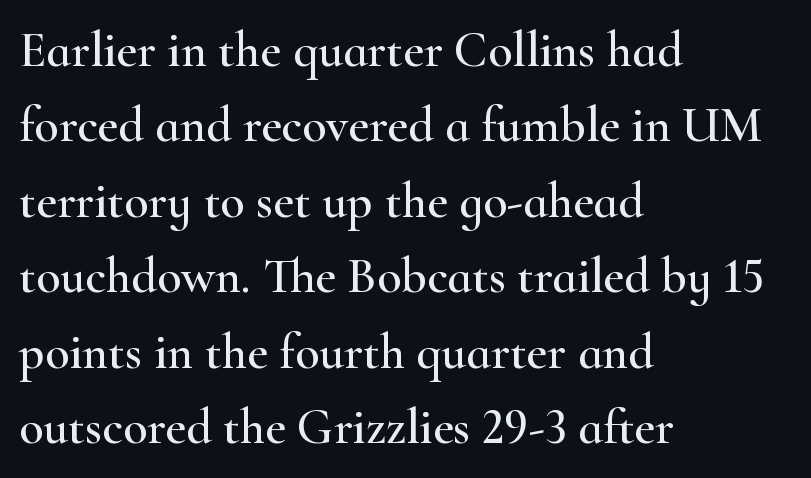
{"serif": "yes", "italic": "no", "width": "wide", "stroke_contrast": "high", "x_height": "small", "monospaced": "no", "underline": "no", "align": "left", "line_spacing": "normal", "line_spacing_ratio": 1.51, "letter_spacing": "normal", "letter_spacing_em": 0.0, "glyph_px": 50}
